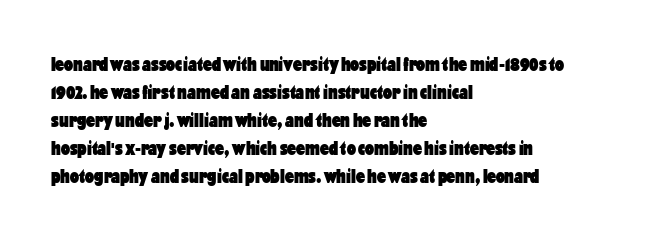
{"italic": "no", "bold": "yes", "underline": "no", "align": "left", "line_spacing": "normal", "line_spacing_ratio": 1.4, "letter_spacing": "normal", "letter_spacing_em": 0.0, "glyph_px": 20}
